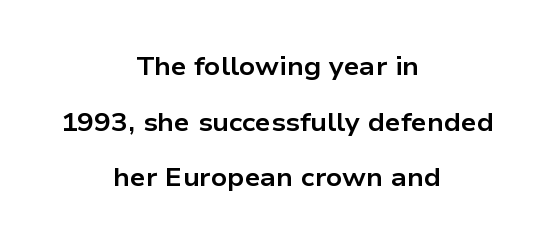
Q: Is the text bold? A: Yes.
Q: Is the text italic (slanted)? A: No, it is upright.
Q: Is the text underlined? A: No.
Q: How is the paragraph aligned? A: Centered.
Q: Is the spacing between letters normal or unusually wide? A: Normal.
Q: Is the spacing between lines tight, normal or loose? A: Loose.
